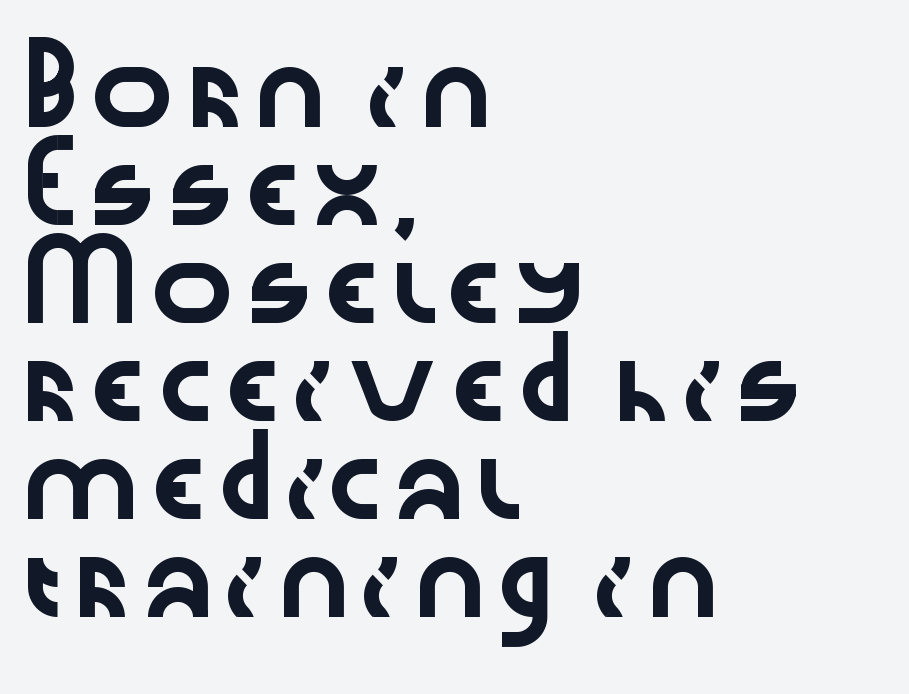
The image shows 71 px wide sans-serif type, upright; set left-aligned, normal line spacing (1.38x), normal letter spacing, not underlined; low stroke contrast and a medium x-height.
